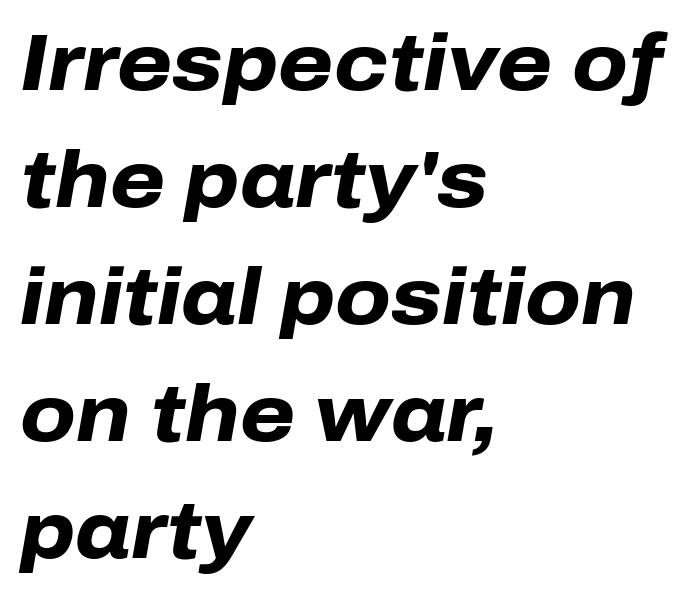
{"italic": "yes", "lean": "right", "slant_degrees": 10, "bold": "yes", "weight": "heavy", "width": "normal", "stroke_contrast": "low", "x_height": "medium", "monospaced": "no", "underline": "no", "align": "left", "line_spacing": "normal", "line_spacing_ratio": 1.48, "letter_spacing": "normal", "letter_spacing_em": 0.0, "glyph_px": 79}
